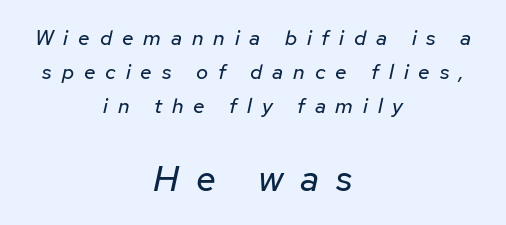
The image shows 36 px regular-weight type, italic (leaning right); set centered, normal line spacing (1.62x), unusually wide letter spacing (+0.47 em), not underlined; the second (bottom) block is 1.71x larger; low stroke contrast and a medium x-height.
